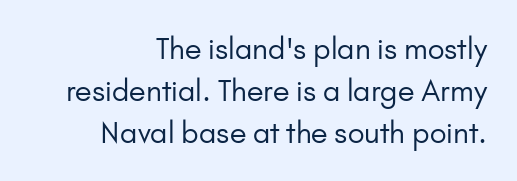
Default kerning and tracking; the words read as compact shapes. The typesetting does not lean heavy: it is not bold. These lines are rendered in a variable-pitch font. Any mark beneath the type? The region is blank. A sans-serif font was chosen for this passage. Is there much room between lines? A standard amount, neither cramped nor airy.
